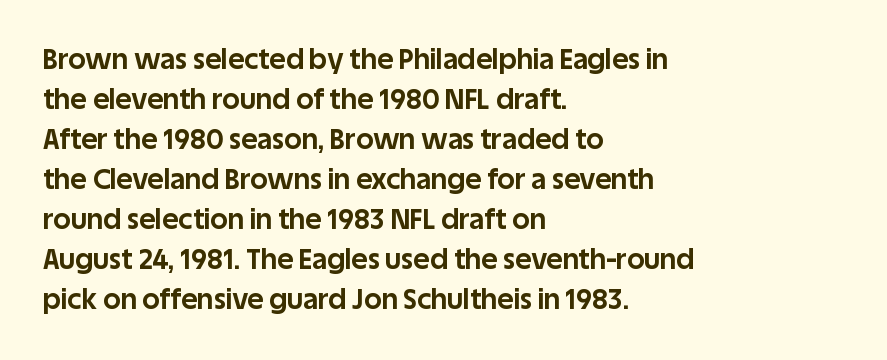
The image shows 28 px bold sans-serif type, upright; set left-aligned, normal line spacing (1.43x), normal letter spacing, not underlined; low stroke contrast and a large x-height.
